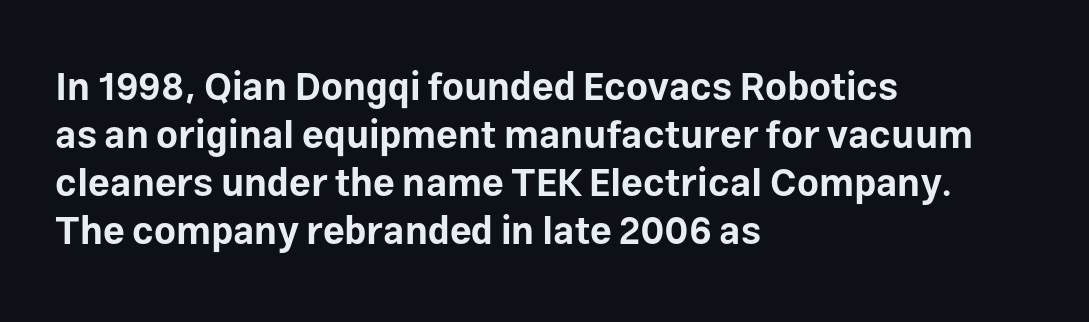
{"serif": "no", "italic": "no", "bold": "yes", "weight": "bold", "width": "normal", "stroke_contrast": "low", "x_height": "medium", "monospaced": "no", "underline": "no", "align": "left", "line_spacing": "normal", "line_spacing_ratio": 1.26, "letter_spacing": "normal", "letter_spacing_em": 0.0, "glyph_px": 38}
